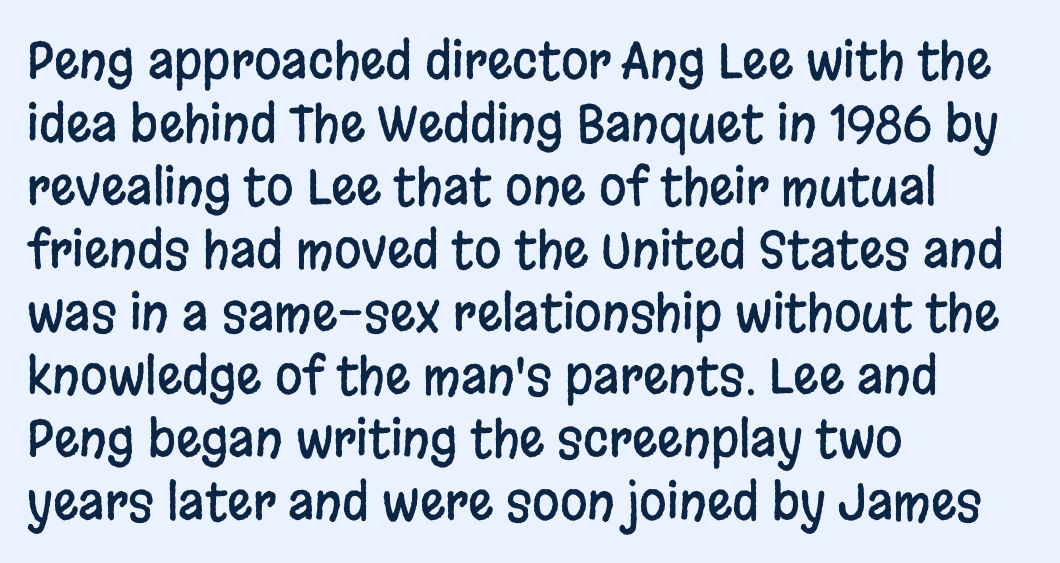
The image shows 50 px condensed sans-serif type, upright; set left-aligned, normal line spacing (1.26x), normal letter spacing, not underlined; low stroke contrast and a large x-height.
